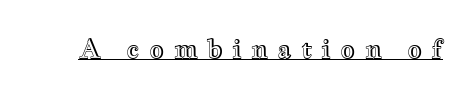
The image shows 26 px text type, upright; set unusually wide letter spacing (+0.35 em), underlined.
